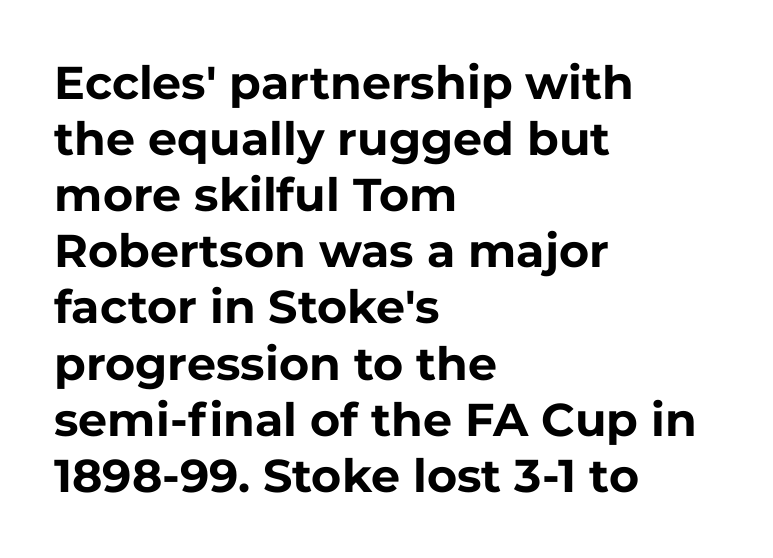
Notice how the stems are strictly vertical — no italics here. The letters advance in unequal steps, a hallmark of proportional type. Has an underline been added? It has not. Nothing unusual about the tracking: characters are spaced as the font intends.
